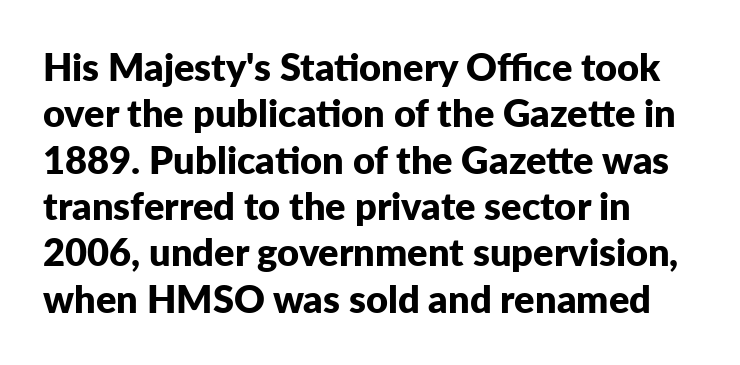
{"serif": "no", "italic": "no", "bold": "yes", "weight": "bold", "width": "normal", "stroke_contrast": "low", "x_height": "medium", "monospaced": "no", "underline": "no", "align": "left", "line_spacing_ratio": 1.22, "letter_spacing": "normal", "letter_spacing_em": 0.0, "glyph_px": 38}
